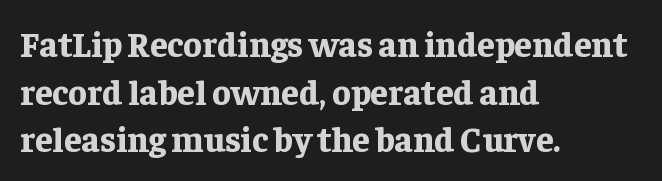
{"serif": "yes", "italic": "no", "bold": "yes", "weight": "bold", "width": "normal", "stroke_contrast": "low", "x_height": "medium", "monospaced": "no", "underline": "no", "align": "left", "line_spacing": "normal", "line_spacing_ratio": 1.36, "letter_spacing": "normal", "letter_spacing_em": 0.0, "glyph_px": 35}
